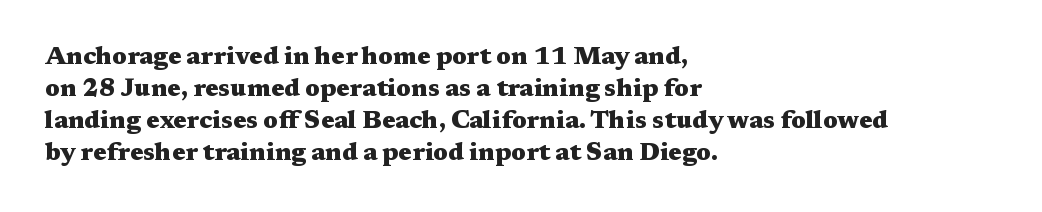
The typesetter chose a ragged-right arrangement here. The line texture is even and compact thanks to regular tracking. Summary of weight: heavy, a full bold. Vertically, the passage feels balanced, rows spaced as you'd expect. In terms of posture, this sample is upright.
